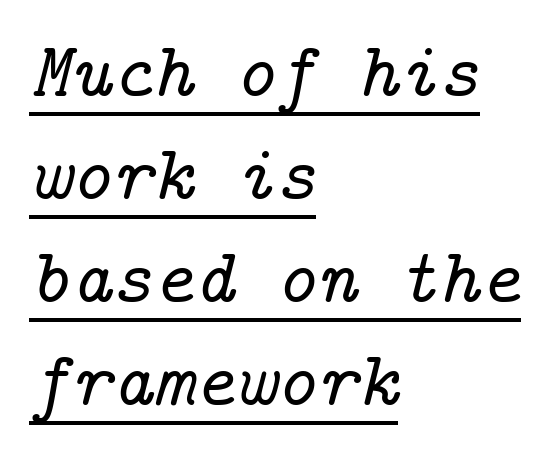
Regarding leading, the lines here are spaced in the standard way. Descenders here cross a horizontal rule under the line. These lines keep a tight, regular rhythm from letter to letter. All the whitespace from short lines collects on the right. The typography opts for an oblique posture over an upright one. Check where the strokes stop: tiny serifs finish them off.
